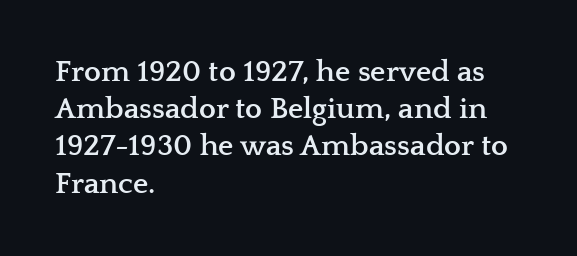
Thick stems and heavy bowls — unmistakably bold. Observe the serifs anchoring each vertical stroke in this sample. Glance below the letters and you will spot only blank space. Visually the block forms a straight wall on the left and a jagged coastline on the right. Is this a fixed-width face? No — the glyphs have proportional, varying widths. A typesetter would mark this as roman, not italic.
